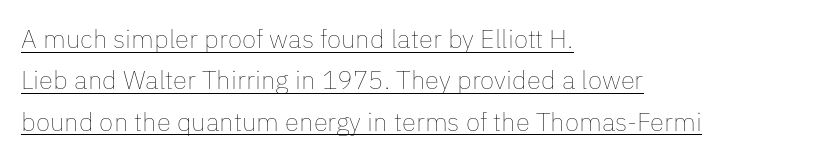
Q: Is the text bold? A: No.
Q: Is the text italic (slanted)? A: No, it is upright.
Q: Is the text underlined? A: Yes.
Q: How is the paragraph aligned? A: Left-aligned.
Q: Is the spacing between letters normal or unusually wide? A: Normal.
Q: Is the spacing between lines tight, normal or loose? A: Normal.
